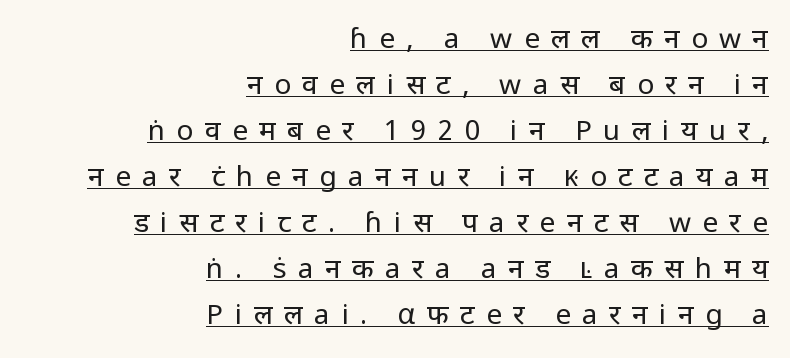
{"serif": "no", "italic": "no", "bold": "no", "weight": "regular", "width": "normal", "stroke_contrast": "low", "x_height": "medium", "monospaced": "no", "underline": "yes", "align": "right", "line_spacing": "normal", "line_spacing_ratio": 1.64, "letter_spacing": "wide", "letter_spacing_em": 0.41, "glyph_px": 28}
